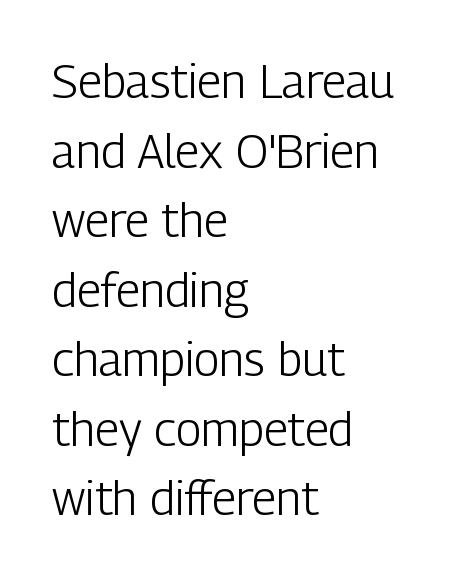
Q: Is the text bold? A: No.
Q: Is the text italic (slanted)? A: No, it is upright.
Q: Is the typeface a serif or a sans-serif typeface? A: Sans-serif.
Q: Is the text underlined? A: No.
Q: How is the paragraph aligned? A: Left-aligned.
Q: Is the spacing between letters normal or unusually wide? A: Normal.
Q: Is the spacing between lines tight, normal or loose? A: Normal.
Q: Width (condensed, normal, or wide)? A: Condensed.
Q: Stroke contrast? A: Low.
Q: x-height? A: Medium.
Q: Monospaced? A: No.
